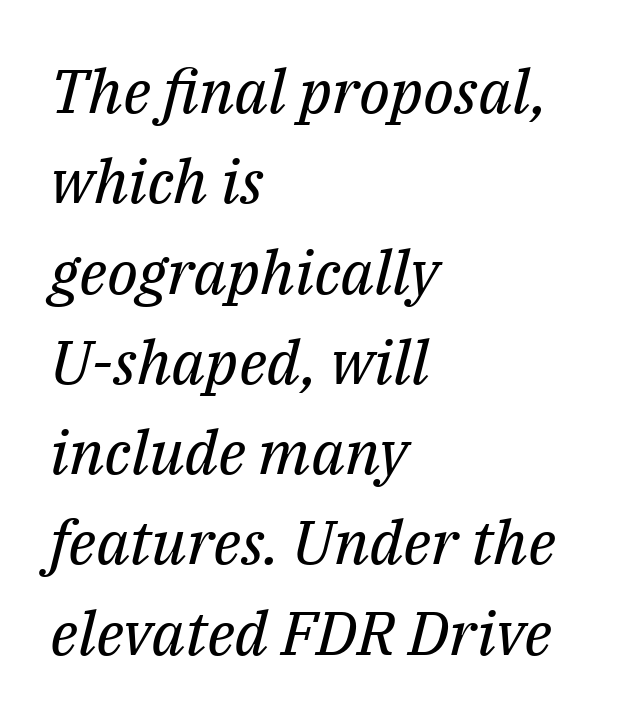
Q: Is the text bold? A: No.
Q: Is the text italic (slanted)? A: Yes, it leans right by about 14 degrees.
Q: Is the typeface a serif or a sans-serif typeface? A: Serif.
Q: Is the text underlined? A: No.
Q: How is the paragraph aligned? A: Left-aligned.
Q: Is the spacing between letters normal or unusually wide? A: Normal.
Q: Is the spacing between lines tight, normal or loose? A: Normal.
Q: Width (condensed, normal, or wide)? A: Normal.
Q: Stroke contrast? A: Medium.
Q: x-height? A: Medium.
Q: Monospaced? A: No.
